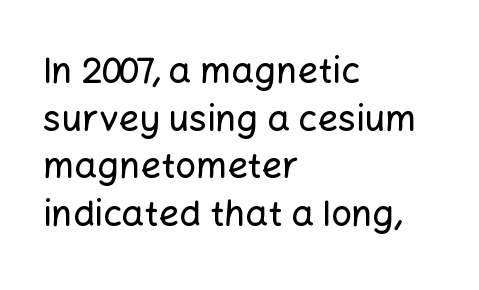
The image shows 36 px sans-serif type, upright; set left-aligned, normal line spacing (1.32x), normal letter spacing, not underlined; low stroke contrast and a medium x-height.
